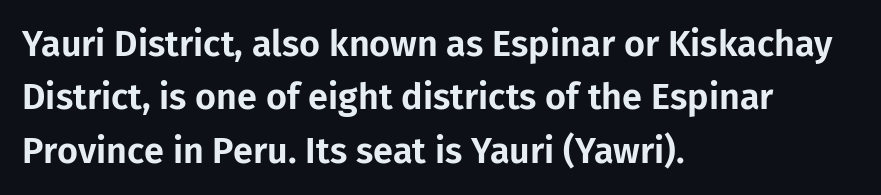
Check the space under the baseline: it is left empty. This sample uses an upright cut, with every glyph sitting square on the baseline. Interline gaps are of average width in this sample. Caption: standard tracking, unaltered. The rendering shows plain stroke endings on the letterforms — a sans-serif design.
